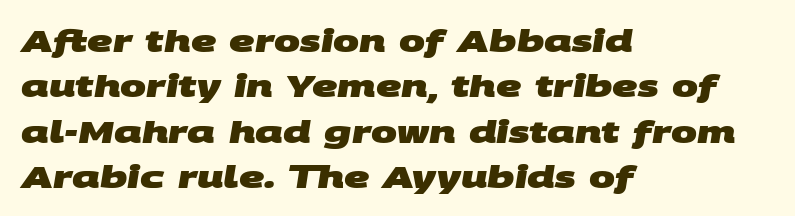
The text block is weighted toward the left margin, trailing off unevenly rightward. The line texture is even and compact thanks to regular tracking. The passage shown is typed in a proportional face where columns would drift. The strokes are fattened all the way to bold. What's the leading like? Ordinary, nothing unusual. The type family on display is of the sans-serif kind.
